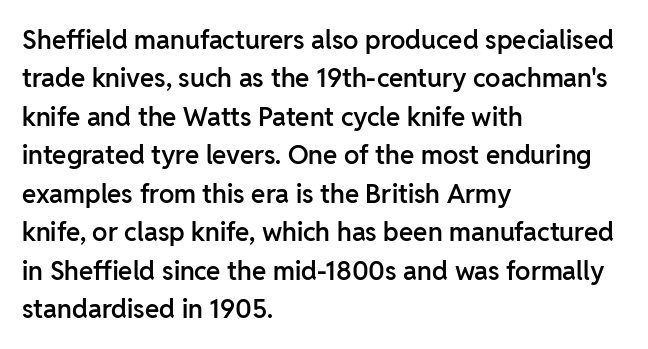
The lines are quadded left. Short note: letters normally spaced. Just letters on the line, the space beneath them empty. Look at the stroke-to-counter ratio: somewhat heavy, a semibold. Regular leading.
